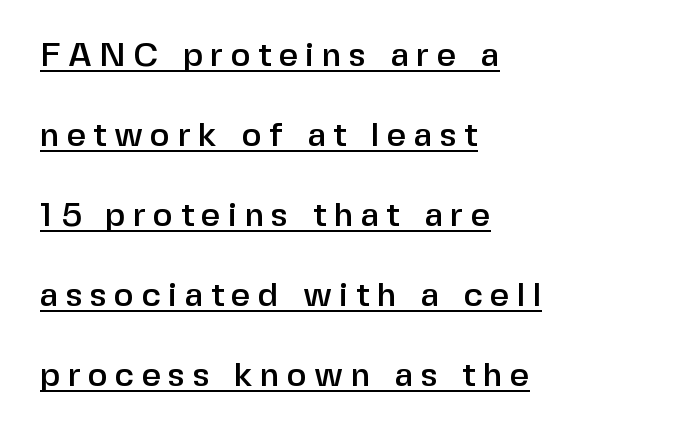
{"serif": "no", "italic": "no", "width": "normal", "stroke_contrast": "low", "x_height": "medium", "monospaced": "no", "underline": "yes", "align": "left", "line_spacing": "loose", "line_spacing_ratio": 2.35, "letter_spacing": "wide", "letter_spacing_em": 0.21, "glyph_px": 34}
